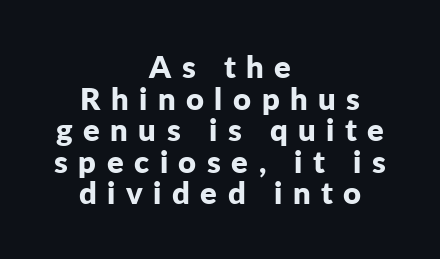
The line-height multiplier appears low, near solid setting. A typesetter would mark this as roman, not italic. Lines of text with bare space underneath. Proportional: the letters do not fall into vertical columns.
